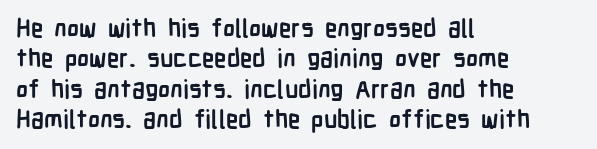
Q: Is the text bold? A: Yes.
Q: Is the text italic (slanted)? A: No, it is upright.
Q: Is the text underlined? A: No.
Q: How is the paragraph aligned? A: Left-aligned.
Q: Is the spacing between letters normal or unusually wide? A: Normal.
